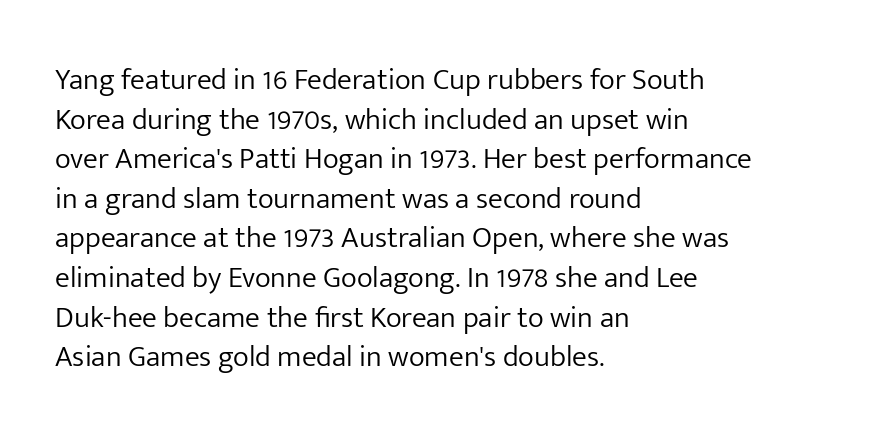
{"serif": "no", "italic": "no", "bold": "no", "weight": "light", "width": "normal", "stroke_contrast": "low", "x_height": "medium", "monospaced": "no", "underline": "no", "align": "left", "line_spacing": "normal", "line_spacing_ratio": 1.32, "letter_spacing": "normal", "letter_spacing_em": 0.0, "glyph_px": 30}
